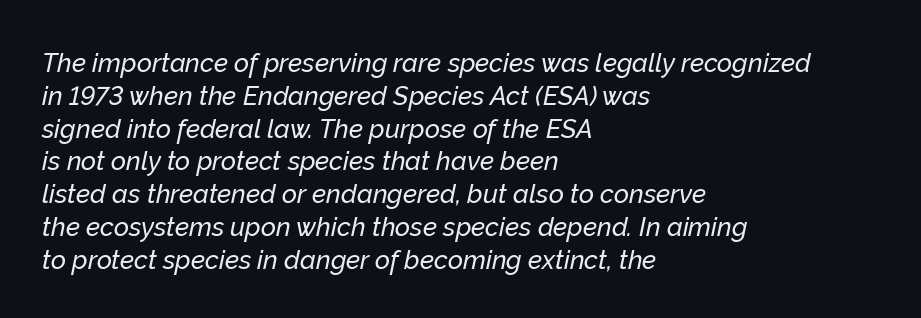
The vertical gap from one line to the next is medium. Look at the tracking — it's just the regular setting, nothing added. Just letters on the line, the space beneath them empty. The paragraph shown leans on its left margin. Looking at the ascenders, they clearly lean.
